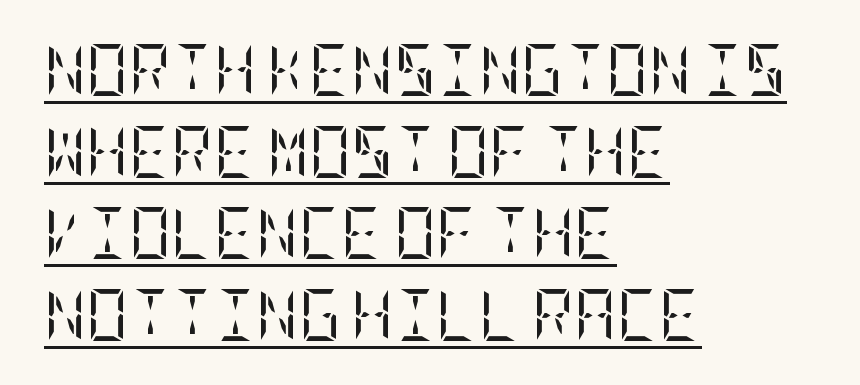
The image shows 52 px regular-weight, condensed serif type, upright; set left-aligned, normal line spacing (1.57x), normal letter spacing, underlined; low stroke contrast and a large x-height.
